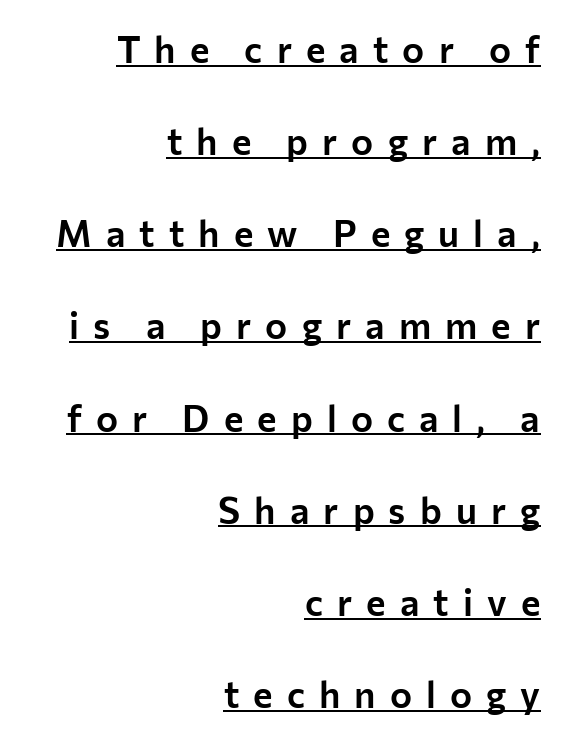
{"serif": "no", "italic": "no", "width": "normal", "stroke_contrast": "low", "x_height": "medium", "monospaced": "no", "underline": "yes", "align": "right", "line_spacing": "loose", "line_spacing_ratio": 2.49, "letter_spacing": "wide", "letter_spacing_em": 0.38, "glyph_px": 37}
